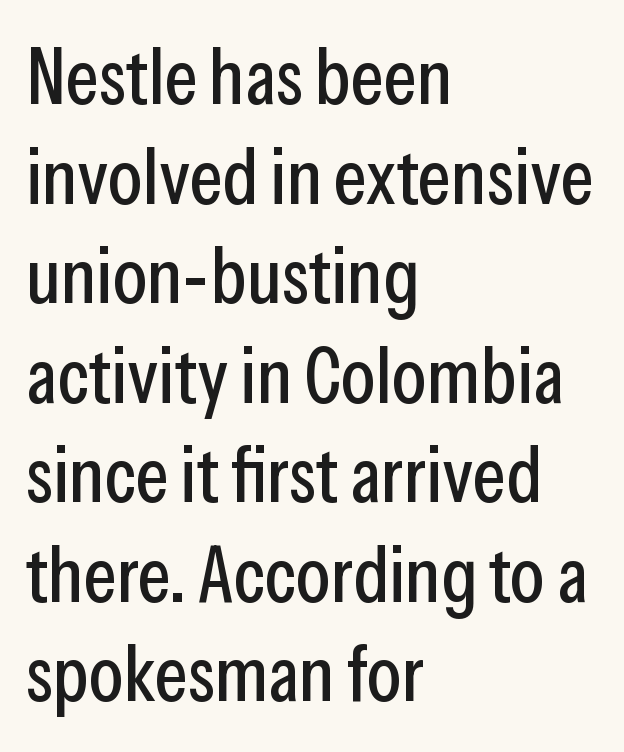
{"serif": "no", "italic": "no", "width": "condensed", "stroke_contrast": "low", "x_height": "medium", "monospaced": "no", "underline": "no", "align": "left", "line_spacing": "normal", "line_spacing_ratio": 1.26, "letter_spacing": "normal", "letter_spacing_em": 0.0, "glyph_px": 79}
